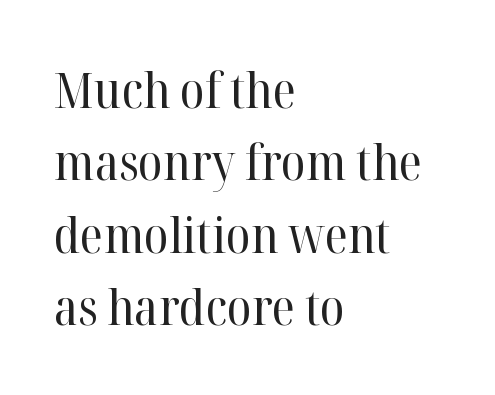
The image shows 50 px regular-weight serif type, upright; set left-aligned, normal line spacing (1.45x), normal letter spacing, not underlined; high stroke contrast and a medium x-height.
